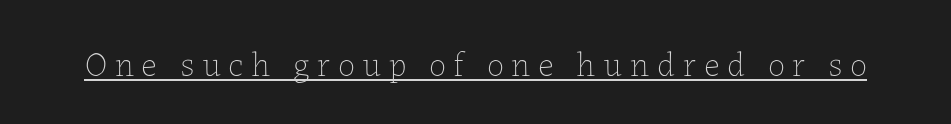
{"italic": "no", "bold": "no", "weight": "thin", "width": "normal", "stroke_contrast": "low", "x_height": "medium", "monospaced": "no", "underline": "yes", "letter_spacing": "wide", "letter_spacing_em": 0.23, "glyph_px": 34}
